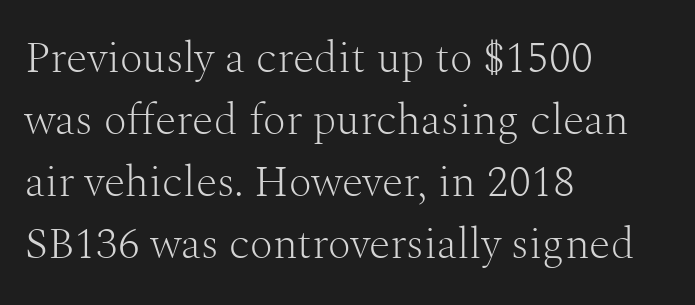
The image shows 44 px light serif type, upright; set left-aligned, normal line spacing (1.41x), normal letter spacing, not underlined; medium stroke contrast and a medium x-height.
